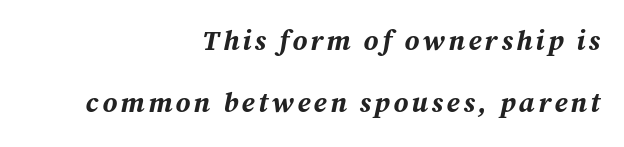
Q: Is the text bold? A: Yes.
Q: Is the text italic (slanted)? A: Yes, it leans right by about 12 degrees.
Q: Is the text underlined? A: No.
Q: How is the paragraph aligned? A: Right-aligned.
Q: Is the spacing between lines tight, normal or loose? A: Loose.
Q: Width (condensed, normal, or wide)? A: Normal.
Q: Stroke contrast? A: Medium.
Q: x-height? A: Medium.
Q: Monospaced? A: No.
